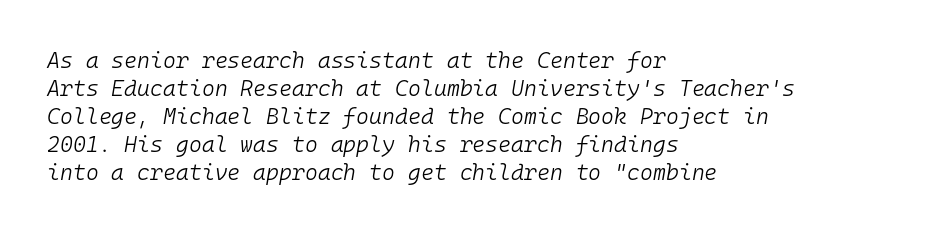
This rendering leaves character spacing at its baseline value. No chunkiness to these letters — they're not bold. The space between consecutive lines is moderate. An italicized treatment has been applied to the whole sample. Lines of text with bare space underneath.
